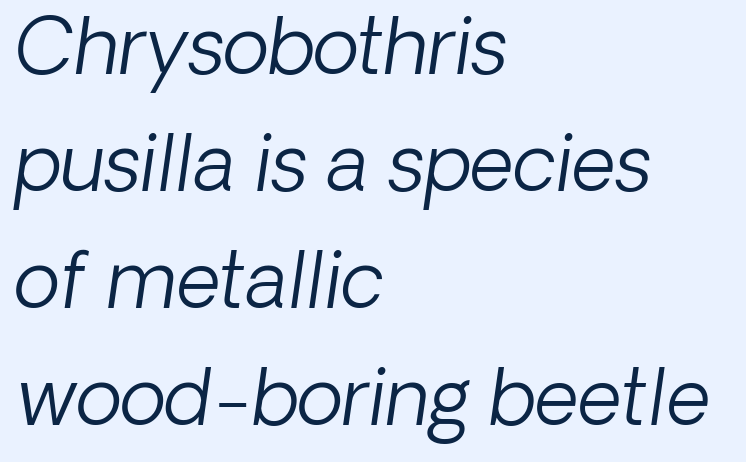
{"serif": "no", "bold": "no", "weight": "light", "width": "normal", "stroke_contrast": "low", "x_height": "medium", "monospaced": "no", "underline": "no", "align": "left", "line_spacing": "normal", "line_spacing_ratio": 1.52, "letter_spacing": "normal", "letter_spacing_em": 0.0, "glyph_px": 77}
